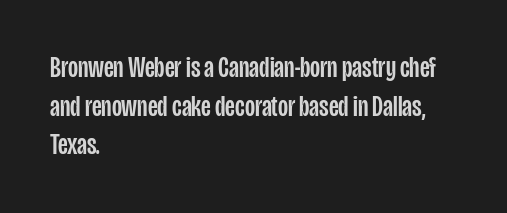
Baseline-to-baseline distance is the conventional proportion of letter height. The face used here is proportionally spaced, like ordinary book or web type. This rendering leaves character spacing at its baseline value. Do the letters lean? They stand straight. Serifs: no, the terminals of the letterforms are clean. No word sits above an underline.
